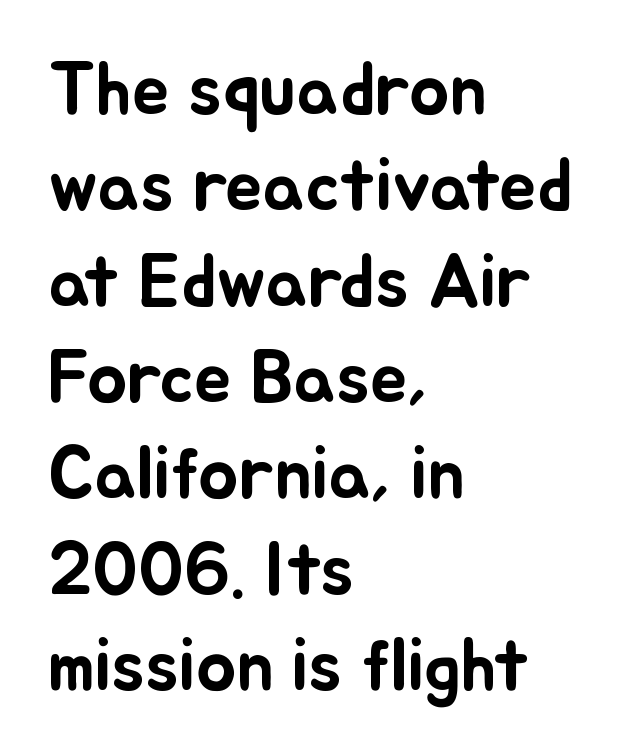
The image shows 75 px text type, upright; set left-aligned, normal line spacing (1.28x), normal letter spacing, not underlined; low stroke contrast and a small x-height.
